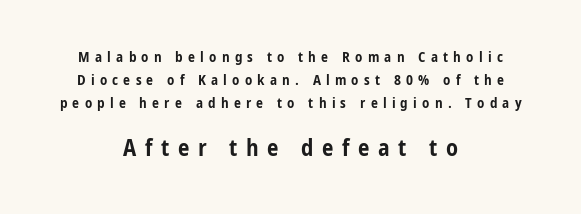
The image shows 23 px bold type, upright; set centered, normal line spacing (1.63x), unusually wide letter spacing (+0.37 em), not underlined; the second (bottom) block is 1.64x larger.
